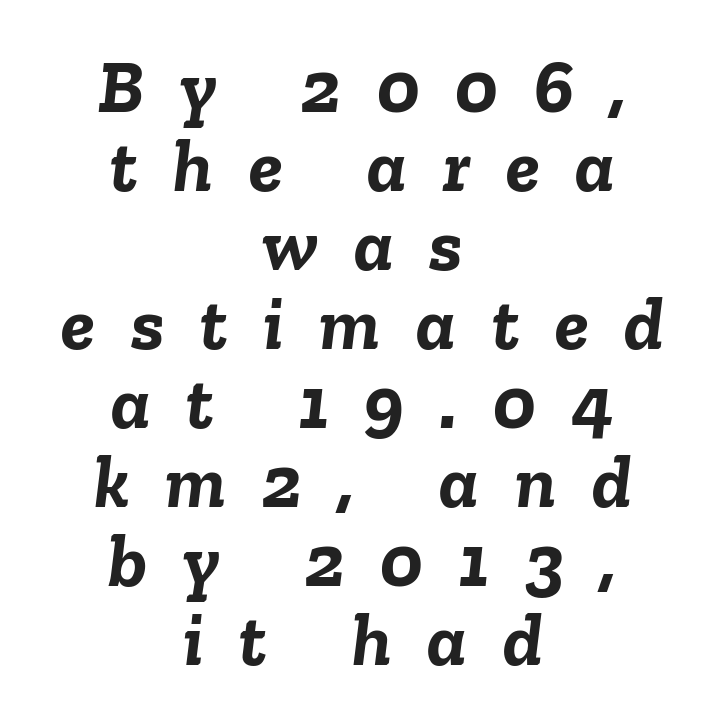
Line spacing here is tight. Display-style spreading of the glyphs; the letterfit is very open. Is the block centered? Yes — each line is placed symmetrically about the middle. Think of a printed novel: that variable character pitch is what you see here. Typesetter's note: full bold, strokes at maximum text heaviness. Is the type slanted? Yes — the strokes lean at a clear angle.
